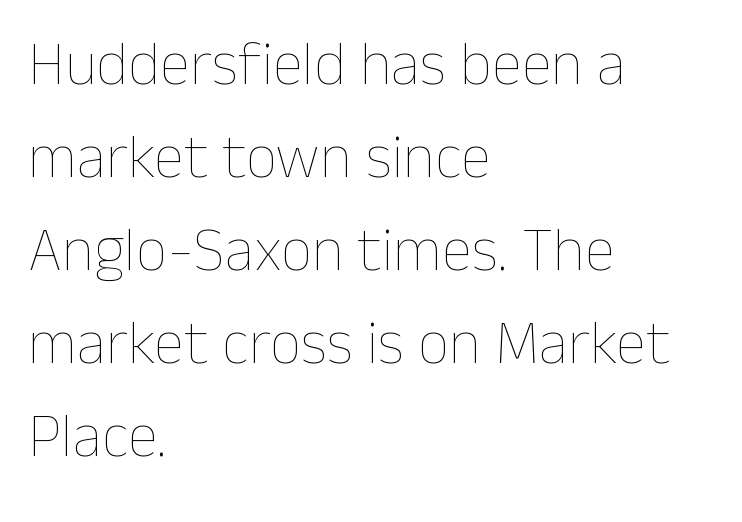
{"italic": "no", "bold": "no", "weight": "thin", "width": "normal", "stroke_contrast": "low", "x_height": "medium", "monospaced": "no", "underline": "no", "align": "left", "line_spacing": "normal", "line_spacing_ratio": 1.5, "letter_spacing": "normal", "letter_spacing_em": 0.0, "glyph_px": 62}
